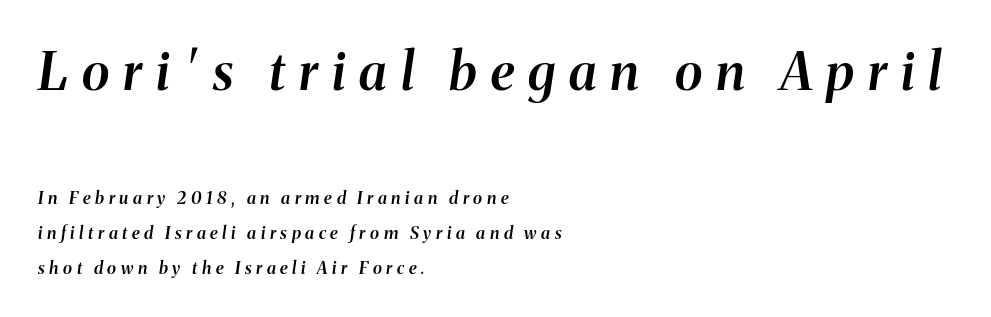
Q: Is the text bold? A: Semi-bold.
Q: Is the text italic (slanted)? A: Yes, it leans right by about 8 degrees.
Q: Is the text underlined? A: No.
Q: How is the paragraph aligned? A: Left-aligned.
Q: Is the spacing between letters normal or unusually wide? A: Unusually wide.
Q: Is the spacing between lines tight, normal or loose? A: Loose.
Q: Which block of text is set in a larger size, the first (top) or the second (bottom)? A: The first (top) one.
Q: Width (condensed, normal, or wide)? A: Normal.
Q: Stroke contrast? A: Medium.
Q: x-height? A: Medium.
Q: Monospaced? A: No.
